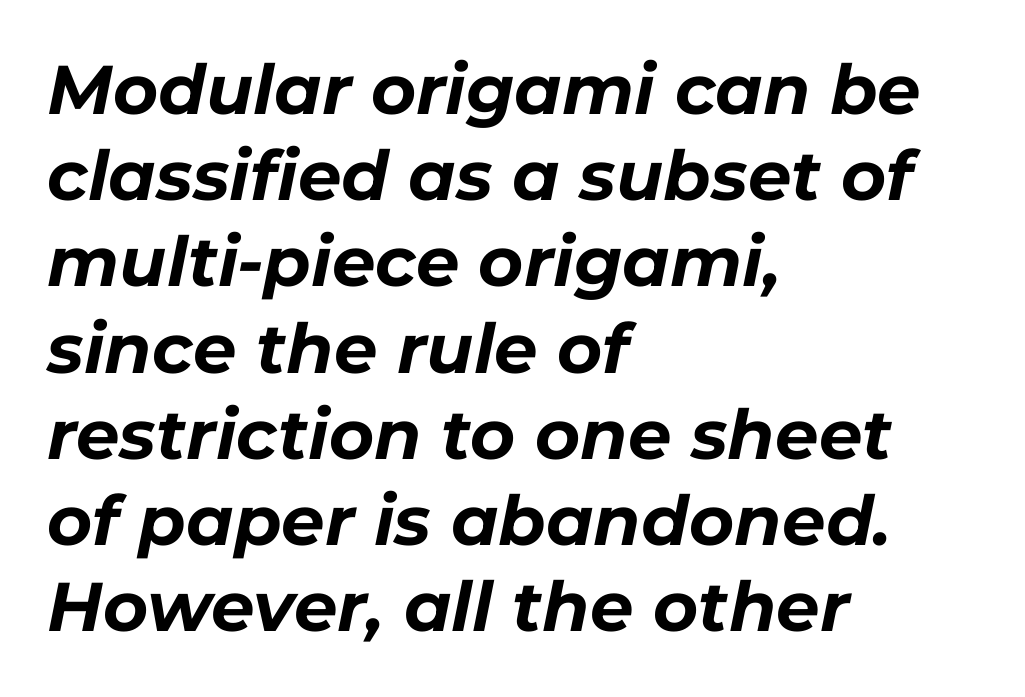
Rendered with sloped, italic letterforms. These lines stack with their left ends in a neat column. Here the designer chose a conventional face with non-uniform glyph widths. The rendering uses a moderate line-height, typical for paragraphs. These words are printed bold, with thick strokes throughout.
